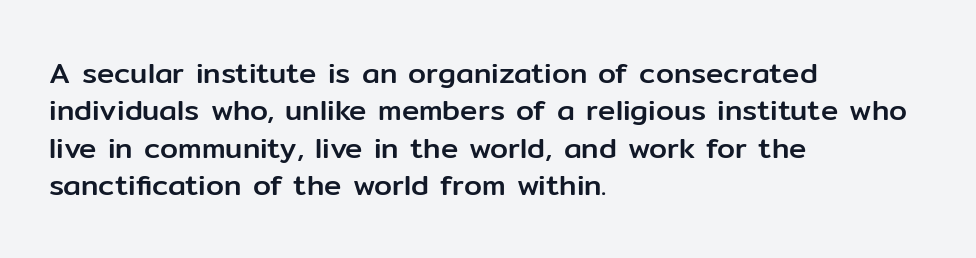
Q: Is the text italic (slanted)? A: No, it is upright.
Q: Is the typeface a serif or a sans-serif typeface? A: Sans-serif.
Q: Is the text underlined? A: No.
Q: How is the paragraph aligned? A: Left-aligned.
Q: Is the spacing between letters normal or unusually wide? A: Normal.
Q: Is the spacing between lines tight, normal or loose? A: Normal.
Q: Width (condensed, normal, or wide)? A: Normal.
Q: Stroke contrast? A: Low.
Q: x-height? A: Medium.
Q: Monospaced? A: No.
